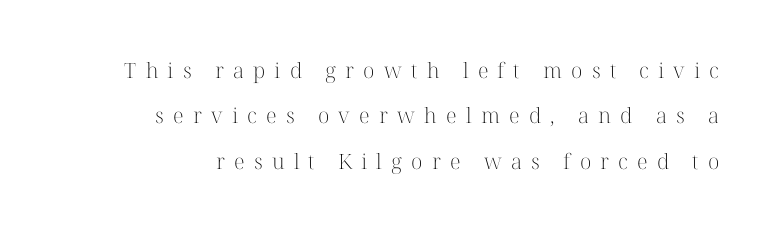
Decoration check: the copy has no underline. Unlike italic type, these characters show no tilt at all. Casual observation: everything's shoved over to the right. The line texture is sparse and dotted thanks to wide tracking.
